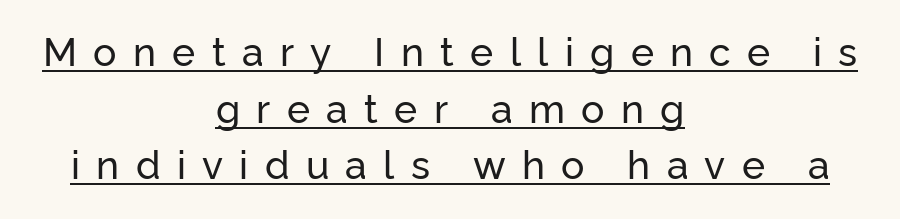
{"serif": "no", "italic": "no", "width": "normal", "stroke_contrast": "low", "x_height": "medium", "monospaced": "no", "underline": "yes", "align": "center", "line_spacing": "normal", "line_spacing_ratio": 1.45, "letter_spacing": "wide", "letter_spacing_em": 0.42, "glyph_px": 39}
